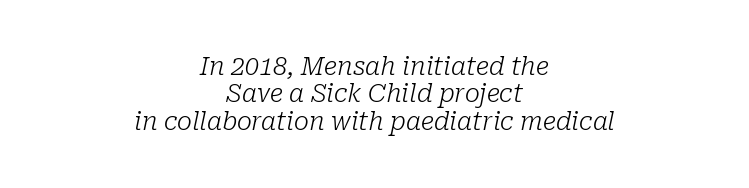
The image shows 25 px text type, italic (leaning right); set centered, tight line spacing (1.1x), normal letter spacing, not underlined.
